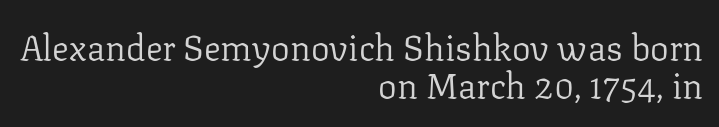
{"serif": "yes", "italic": "no", "bold": "no", "weight": "regular", "width": "normal", "stroke_contrast": "low", "x_height": "medium", "monospaced": "no", "underline": "no", "align": "right", "line_spacing": "tight", "line_spacing_ratio": 1.1, "letter_spacing": "normal", "letter_spacing_em": 0.0, "glyph_px": 35}
